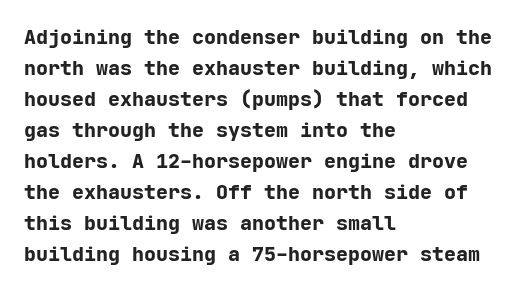
The image shows 20 px bold type, upright; set left-aligned, normal line spacing (1.55x), normal letter spacing, not underlined.
